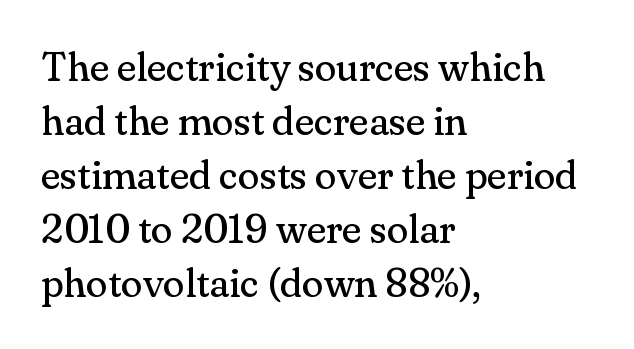
The image shows 40 px regular-weight serif type, upright; set left-aligned, normal line spacing (1.35x), normal letter spacing, not underlined; medium stroke contrast and a small x-height.
